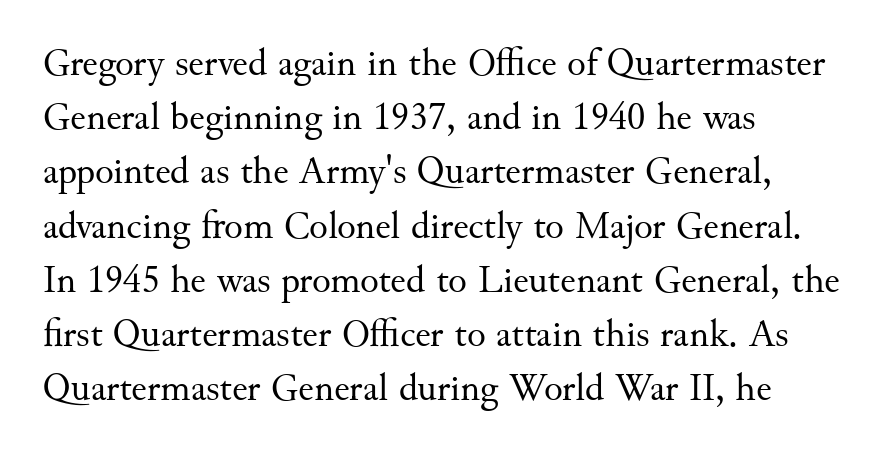
Q: Is the text bold? A: No.
Q: Is the text italic (slanted)? A: No, it is upright.
Q: Is the typeface a serif or a sans-serif typeface? A: Serif.
Q: Is the text underlined? A: No.
Q: How is the paragraph aligned? A: Left-aligned.
Q: Is the spacing between letters normal or unusually wide? A: Normal.
Q: Is the spacing between lines tight, normal or loose? A: Normal.
Q: Width (condensed, normal, or wide)? A: Normal.
Q: Stroke contrast? A: Medium.
Q: x-height? A: Small.
Q: Monospaced? A: No.
